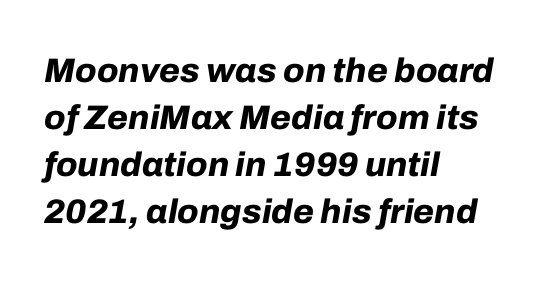
Students, note that the glyphs here touch the page at normal intervals. A classic flush-left, rag-right setting is used for this passage. Observe the lean: these are italic letterforms. A bare baseline throughout the passage. The characters look thick and weighty, a clear bold. Do the characters align in a grid? No, the font is proportional.
